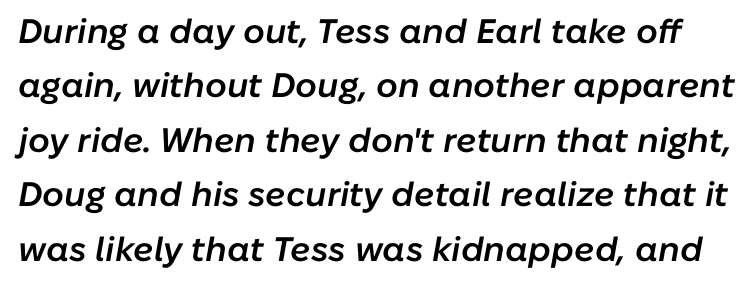
You could call the tracking neutral — neither tight nor loose. A typesetter would call this leading conventional body-copy spacing. If you drew a line through each stem, it would be angled. Is the type bold? Partly — it's a semibold, heavier than regular but not fully bold. Clear beneath every line of the passage. Think of a printed novel: that variable character pitch is what you see here.
